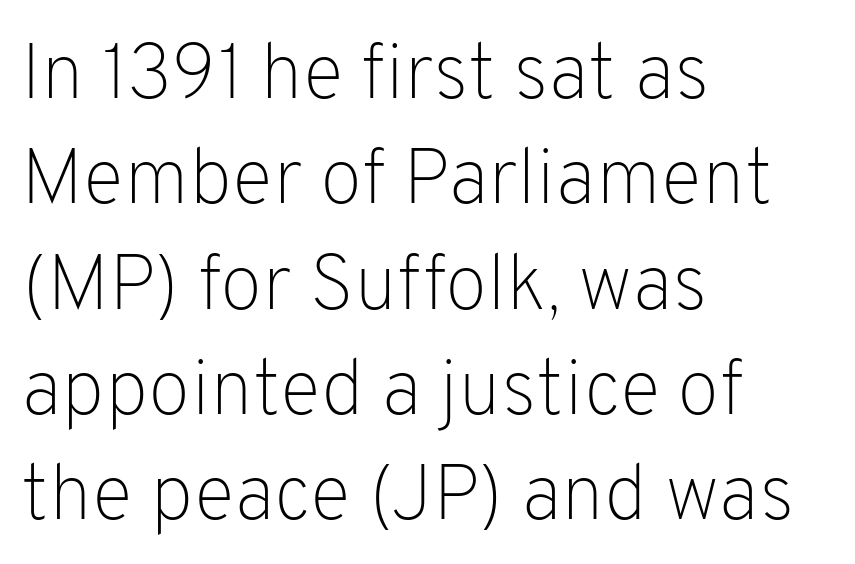
The image shows 78 px light sans-serif type, upright; set left-aligned, normal line spacing (1.35x), normal letter spacing, not underlined; low stroke contrast and a medium x-height.
